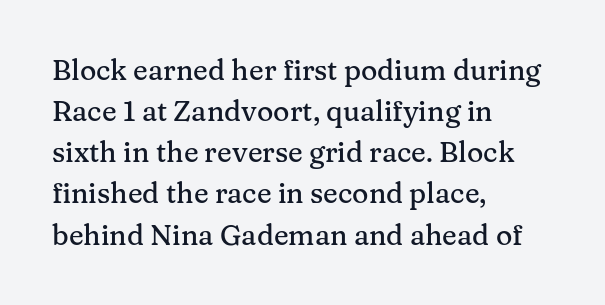
{"serif": "yes", "italic": "no", "width": "normal", "stroke_contrast": "medium", "x_height": "medium", "monospaced": "no", "underline": "no", "align": "left", "line_spacing": "normal", "line_spacing_ratio": 1.47, "letter_spacing": "normal", "letter_spacing_em": 0.0, "glyph_px": 28}
